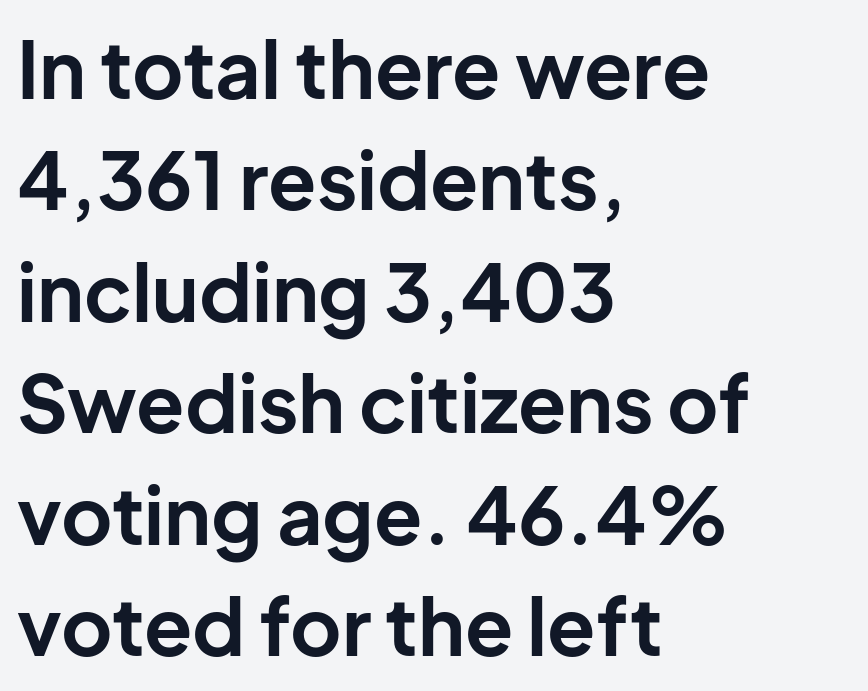
Q: Is the text bold? A: Yes.
Q: Is the text italic (slanted)? A: No, it is upright.
Q: Is the typeface a serif or a sans-serif typeface? A: Sans-serif.
Q: Is the text underlined? A: No.
Q: How is the paragraph aligned? A: Left-aligned.
Q: Is the spacing between letters normal or unusually wide? A: Normal.
Q: Is the spacing between lines tight, normal or loose? A: Normal.
Q: Width (condensed, normal, or wide)? A: Normal.
Q: Stroke contrast? A: Low.
Q: x-height? A: Medium.
Q: Monospaced? A: No.
